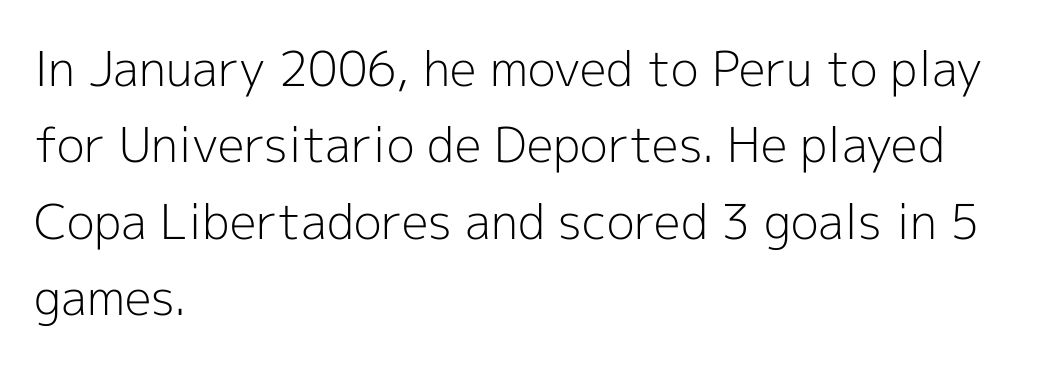
{"serif": "no", "italic": "no", "bold": "no", "weight": "light", "width": "normal", "x_height": "medium", "monospaced": "no", "underline": "no", "align": "left", "line_spacing": "normal", "line_spacing_ratio": 1.59, "letter_spacing": "normal", "letter_spacing_em": 0.0, "glyph_px": 48}
